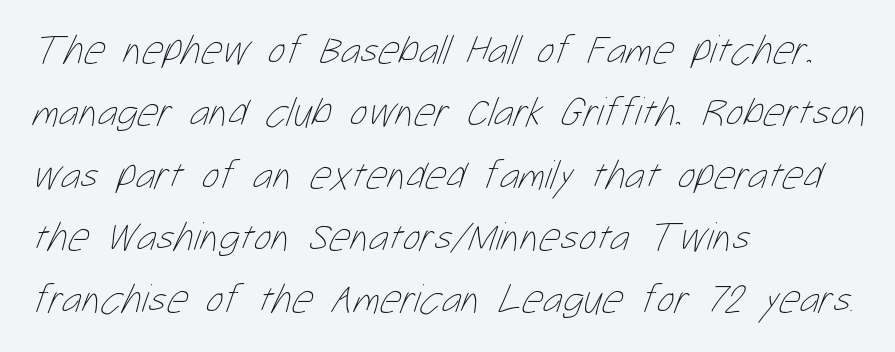
Baseline-to-baseline distance is the conventional proportion of letter height. The passage is arranged the way most books set body copy — flush left. Inter-character spacing is left at the font's built-in metrics. Do the characters align in a grid? No, the font is proportional.
